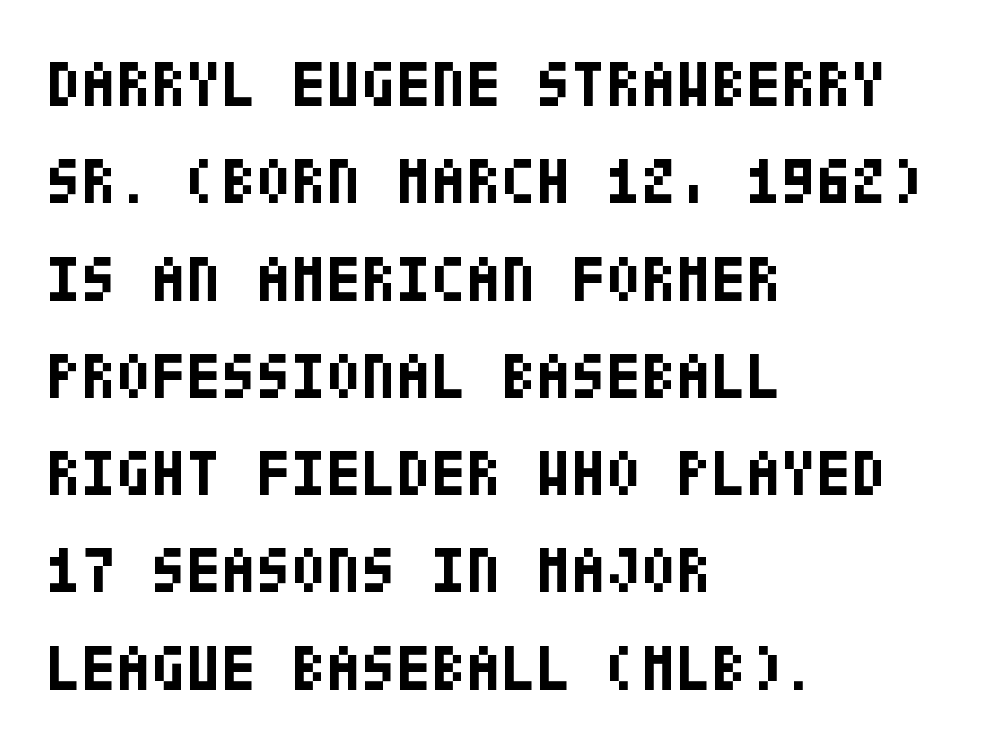
Designer's note — italics off, roman on. The type family on display is of the sans-serif kind. Each line starts at the same left margin while the right side varies. A typesetter would call this zero additional tracking. The glyphs are unaccompanied by any horizontal stroke below them.
